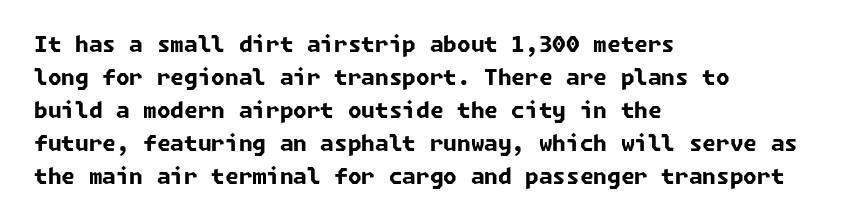
The image shows 22 px bold type; set left-aligned, normal line spacing (1.5x), normal letter spacing, not underlined.
